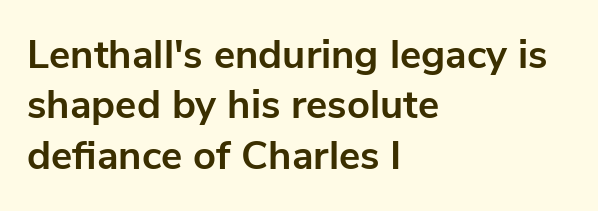
Q: Is the text bold? A: Yes.
Q: Is the text italic (slanted)? A: No, it is upright.
Q: Is the typeface a serif or a sans-serif typeface? A: Sans-serif.
Q: Is the text underlined? A: No.
Q: How is the paragraph aligned? A: Left-aligned.
Q: Is the spacing between letters normal or unusually wide? A: Normal.
Q: Is the spacing between lines tight, normal or loose? A: Normal.
Q: Width (condensed, normal, or wide)? A: Normal.
Q: Stroke contrast? A: Low.
Q: x-height? A: Medium.
Q: Monospaced? A: No.
